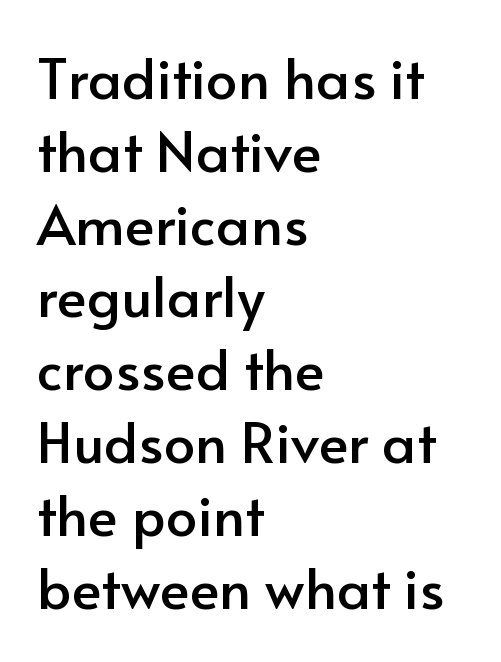
The image shows 56 px sans-serif type, upright; set left-aligned, normal line spacing (1.3x), normal letter spacing, not underlined; low stroke contrast and a small x-height.
